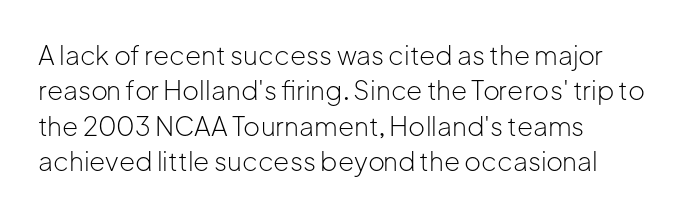
The image shows 26 px text type, upright; set left-aligned, normal line spacing (1.36x), normal letter spacing, not underlined.
